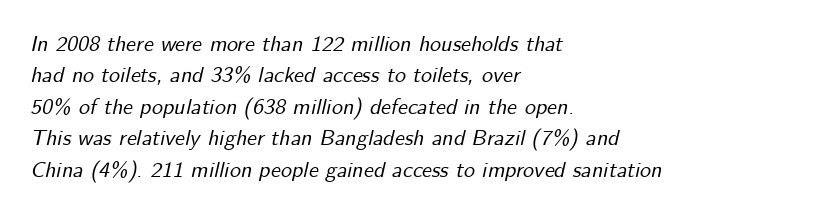
Words appear dense and cohesive because spacing is normal. The block of text has a typical density, with ordinary space between rows. In terms of posture, this sample is oblique. A student would call this left alignment; a typographer would say flush left, rag right.
